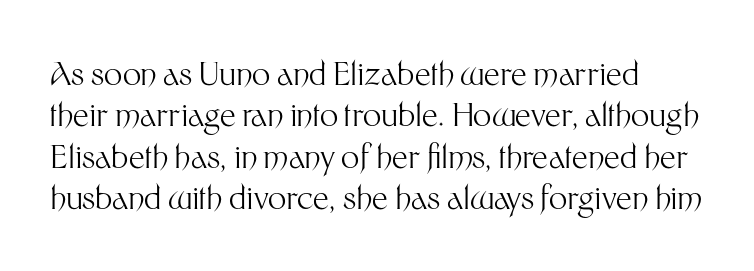
Q: Is the text bold? A: No.
Q: Is the text italic (slanted)? A: No, it is upright.
Q: Is the typeface a serif or a sans-serif typeface? A: Sans-serif.
Q: Is the text underlined? A: No.
Q: Is the spacing between letters normal or unusually wide? A: Normal.
Q: Is the spacing between lines tight, normal or loose? A: Normal.
Q: Width (condensed, normal, or wide)? A: Normal.
Q: Stroke contrast? A: Medium.
Q: x-height? A: Medium.
Q: Monospaced? A: No.
